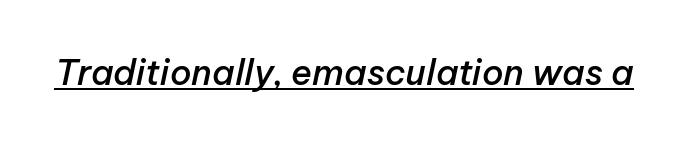
The image shows 35 px semibold type, italic (leaning right); set normal letter spacing, underlined; low stroke contrast and a medium x-height.
